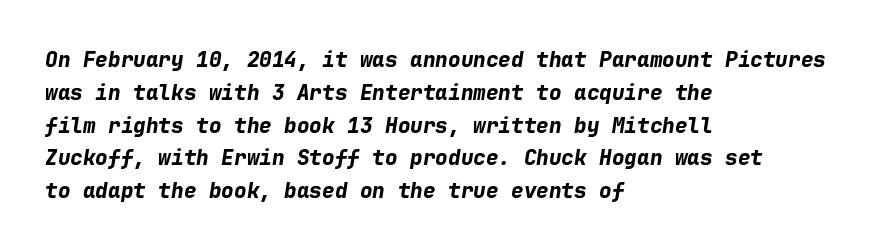
The image shows 21 px bold type, italic (leaning right); set left-aligned, normal line spacing (1.56x), normal letter spacing, not underlined.
